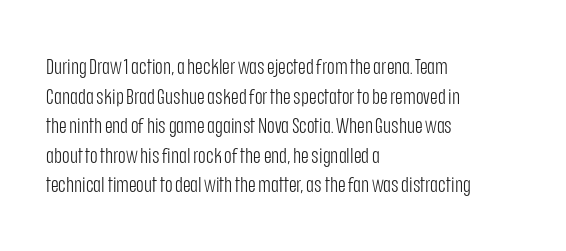
{"italic": "no", "bold": "no", "underline": "no", "align": "left", "line_spacing": "normal", "line_spacing_ratio": 1.41, "letter_spacing": "normal", "letter_spacing_em": 0.0, "glyph_px": 21}
